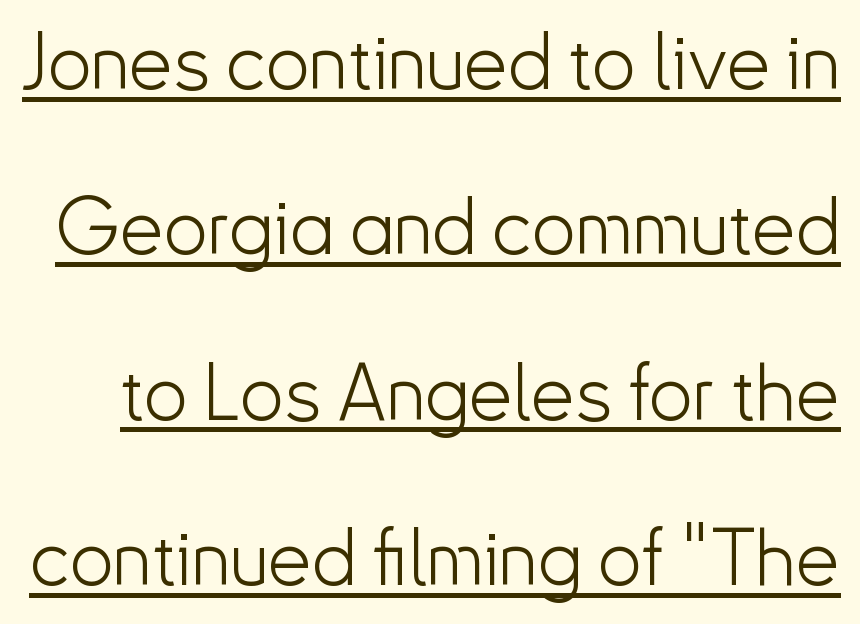
The image shows 78 px light sans-serif type, upright; set loose line spacing (2.12x), normal letter spacing, underlined; low stroke contrast and a small x-height.
